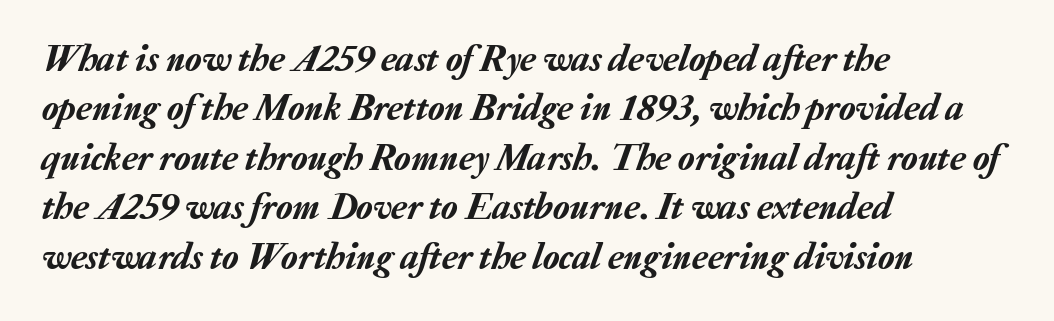
The image shows 38 px text type, italic (leaning right); set left-aligned, normal line spacing (1.3x), normal letter spacing, not underlined; low stroke contrast and a medium x-height.
